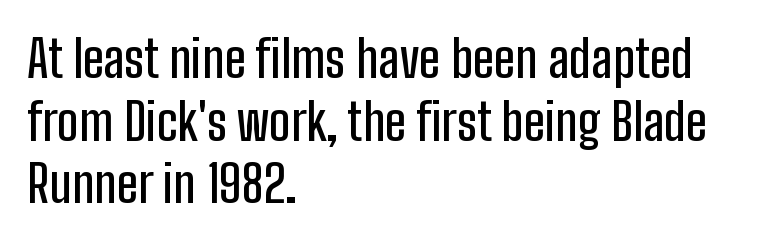
Q: Is the text italic (slanted)? A: No, it is upright.
Q: Is the typeface a serif or a sans-serif typeface? A: Sans-serif.
Q: Is the text underlined? A: No.
Q: How is the paragraph aligned? A: Left-aligned.
Q: Is the spacing between letters normal or unusually wide? A: Normal.
Q: Width (condensed, normal, or wide)? A: Condensed.
Q: Stroke contrast? A: Low.
Q: x-height? A: Medium.
Q: Monospaced? A: No.
